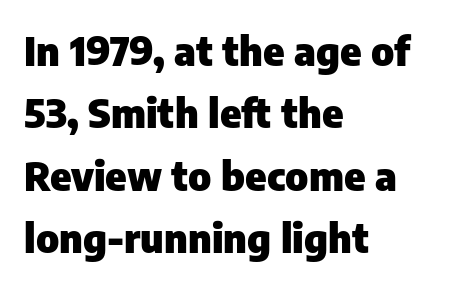
{"serif": "no", "italic": "no", "bold": "yes", "weight": "heavy", "width": "normal", "stroke_contrast": "low", "x_height": "medium", "monospaced": "no", "underline": "no", "align": "left", "line_spacing": "normal", "line_spacing_ratio": 1.56, "letter_spacing": "normal", "letter_spacing_em": 0.0, "glyph_px": 40}
